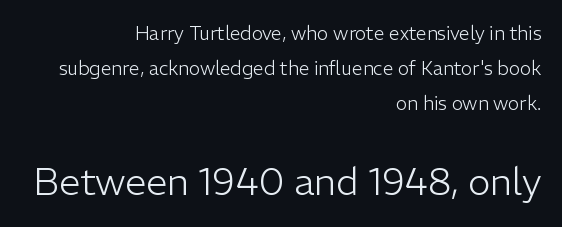
Glyph-to-glyph distance matches everyday printed text. No chunkiness to these letters — they're not bold. Ordinary non-slanted type is in use. The face used here is proportionally spaced, like ordinary book or web type. The setting favours the right margin, as signatures and pull-quotes sometimes do. This layout puts the modest block above and the oversized block below.
